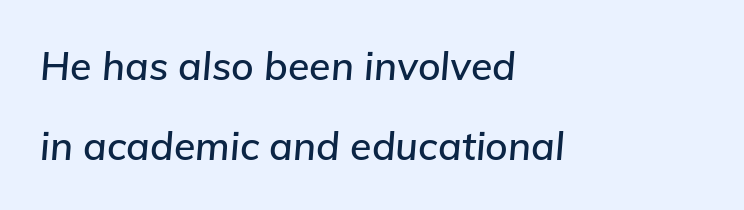
The image shows 39 px text type, italic (leaning right); set left-aligned, loose line spacing (2.04x), normal letter spacing, not underlined; low stroke contrast and a medium x-height.
